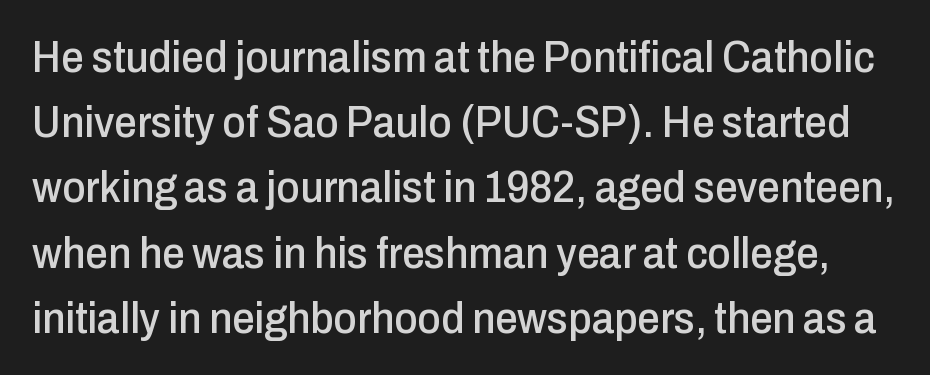
The image shows 45 px condensed sans-serif type, upright; set normal line spacing (1.45x), normal letter spacing, not underlined; low stroke contrast and a medium x-height.
